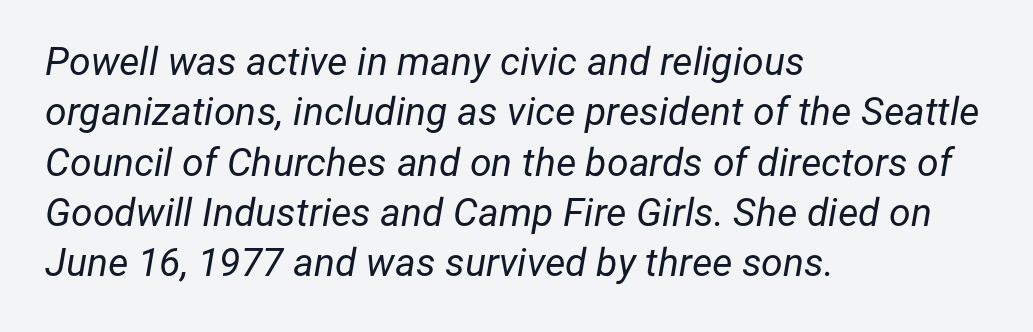
Q: Is the text bold? A: No.
Q: Is the text italic (slanted)? A: Yes, it leans right by about 12 degrees.
Q: Is the text underlined? A: No.
Q: How is the paragraph aligned? A: Left-aligned.
Q: Is the spacing between letters normal or unusually wide? A: Normal.
Q: Is the spacing between lines tight, normal or loose? A: Normal.
Q: Width (condensed, normal, or wide)? A: Normal.
Q: Stroke contrast? A: Low.
Q: x-height? A: Medium.
Q: Monospaced? A: No.
